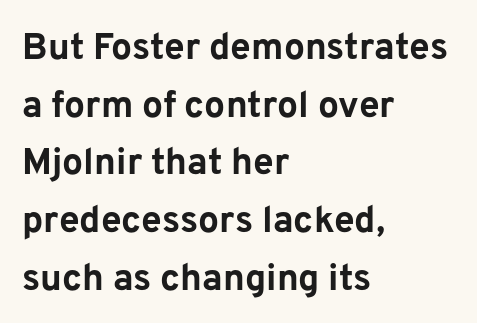
Q: Is the text bold? A: Yes.
Q: Is the text italic (slanted)? A: No, it is upright.
Q: Is the typeface a serif or a sans-serif typeface? A: Sans-serif.
Q: Is the text underlined? A: No.
Q: How is the paragraph aligned? A: Left-aligned.
Q: Is the spacing between letters normal or unusually wide? A: Normal.
Q: Is the spacing between lines tight, normal or loose? A: Normal.
Q: Width (condensed, normal, or wide)? A: Normal.
Q: Stroke contrast? A: Low.
Q: x-height? A: Medium.
Q: Monospaced? A: No.
